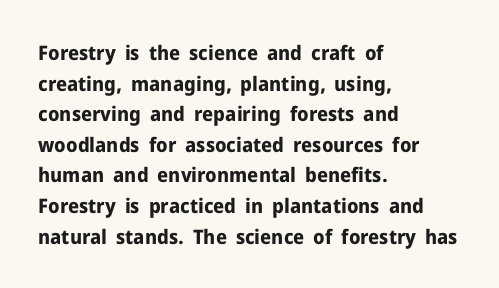
The image shows 20 px bold type, upright; set left-aligned, normal line spacing (1.53x), normal letter spacing, not underlined.
